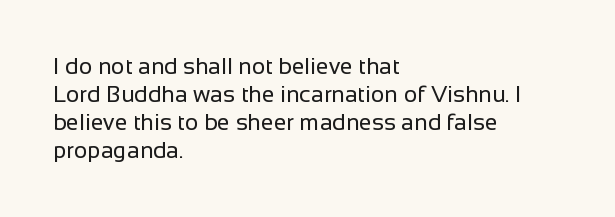
The image shows 23 px text type, upright; set left-aligned, line spacing 1.22x, normal letter spacing, not underlined.
